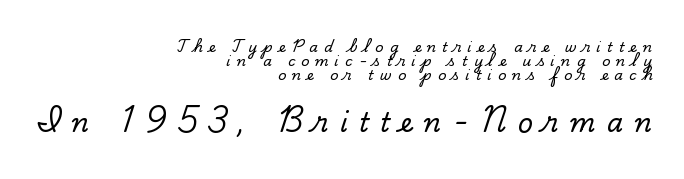
{"underline": "no", "align": "right", "line_spacing": "tight", "line_spacing_ratio": 0.99, "letter_spacing": "wide", "letter_spacing_em": 0.43, "larger_block": "second", "size_ratio": 1.86, "glyph_px": 26}
